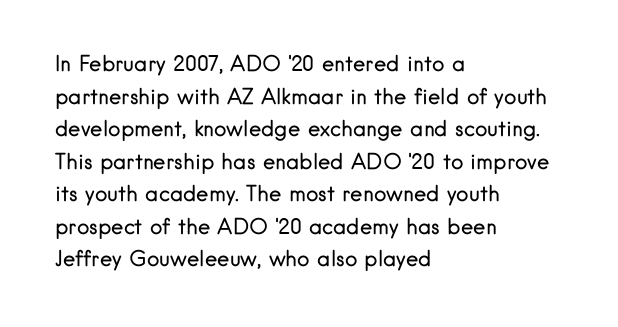
Q: Is the text bold? A: No.
Q: Is the text italic (slanted)? A: No, it is upright.
Q: Is the text underlined? A: No.
Q: How is the paragraph aligned? A: Left-aligned.
Q: Is the spacing between letters normal or unusually wide? A: Normal.
Q: Is the spacing between lines tight, normal or loose? A: Normal.
